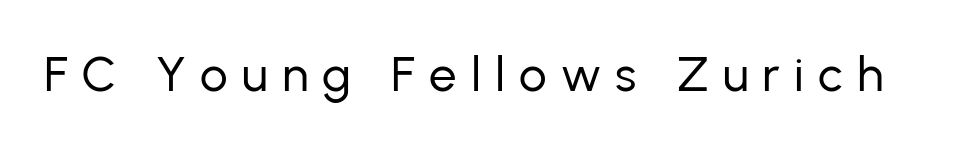
Q: Is the text bold? A: No.
Q: Is the text italic (slanted)? A: No, it is upright.
Q: Is the typeface a serif or a sans-serif typeface? A: Sans-serif.
Q: Is the text underlined? A: No.
Q: Is the spacing between letters normal or unusually wide? A: Unusually wide.
Q: Width (condensed, normal, or wide)? A: Normal.
Q: Stroke contrast? A: Low.
Q: x-height? A: Medium.
Q: Monospaced? A: No.
